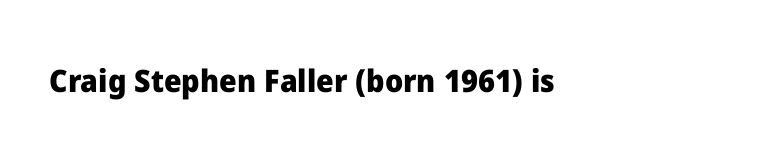
{"serif": "no", "italic": "no", "bold": "yes", "weight": "heavy", "width": "normal", "stroke_contrast": "low", "x_height": "medium", "monospaced": "no", "underline": "no", "letter_spacing": "normal", "letter_spacing_em": 0.0, "glyph_px": 31}
